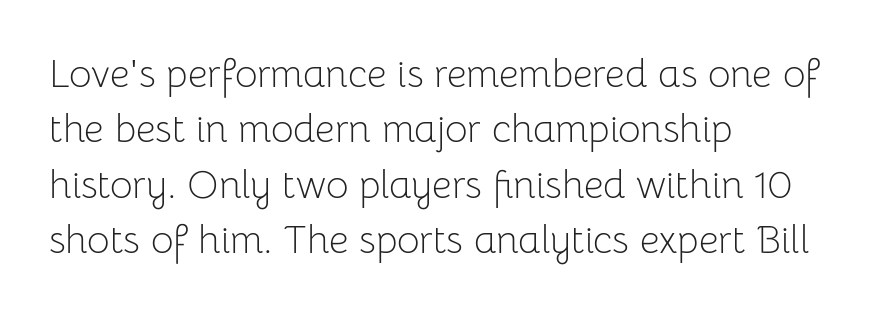
The image shows 39 px light sans-serif type, upright; set left-aligned, normal line spacing (1.42x), normal letter spacing, not underlined; low stroke contrast and a medium x-height.
